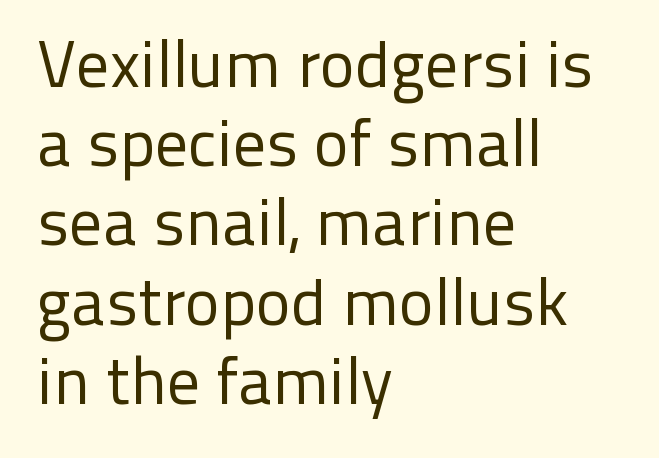
Visually the block forms a straight wall on the left and a jagged coastline on the right. Is this a heavy cut? Hardly; it is regular or lighter. The space directly below the letters is spotless. No italicization has been applied; the sample stays upright.
